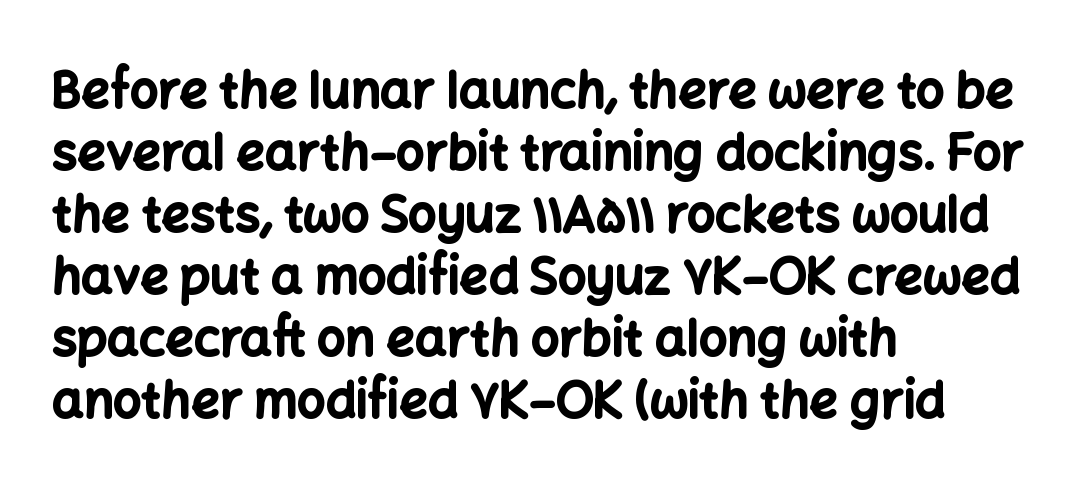
{"serif": "no", "italic": "no", "bold": "yes", "weight": "bold", "width": "normal", "stroke_contrast": "low", "x_height": "medium", "monospaced": "no", "underline": "no", "align": "left", "line_spacing_ratio": 1.24, "letter_spacing": "normal", "letter_spacing_em": 0.0, "glyph_px": 50}
